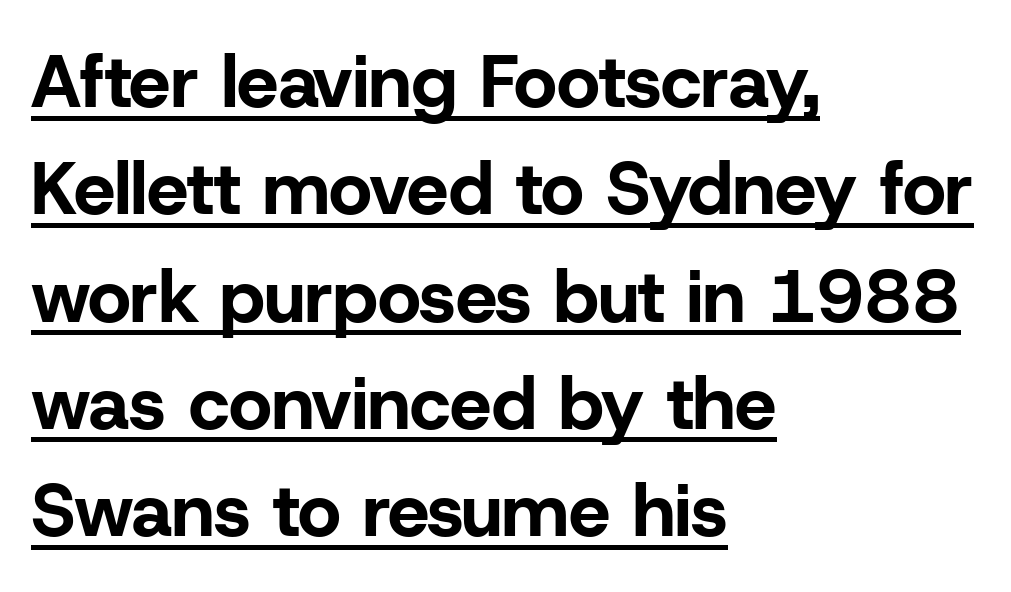
{"serif": "no", "italic": "no", "bold": "yes", "weight": "bold", "width": "normal", "stroke_contrast": "low", "x_height": "medium", "monospaced": "no", "underline": "yes", "align": "left", "line_spacing": "normal", "line_spacing_ratio": 1.45, "letter_spacing": "normal", "letter_spacing_em": 0.0, "glyph_px": 74}
